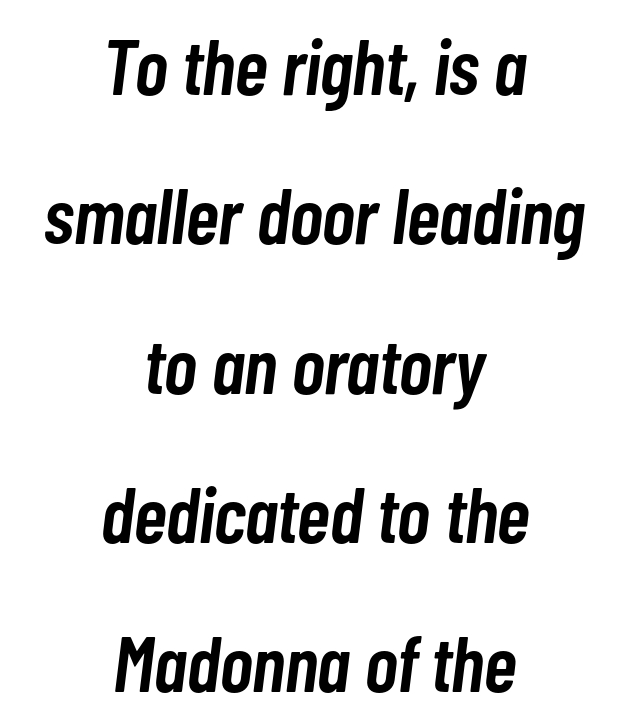
The strokes are fattened partway — semibold, not bold. Is the type slanted? Yes — the strokes lean at a clear angle. Compared with a flush-left layout, this one balances lines on the center instead. Nobody touched the tracking dial on this one.
